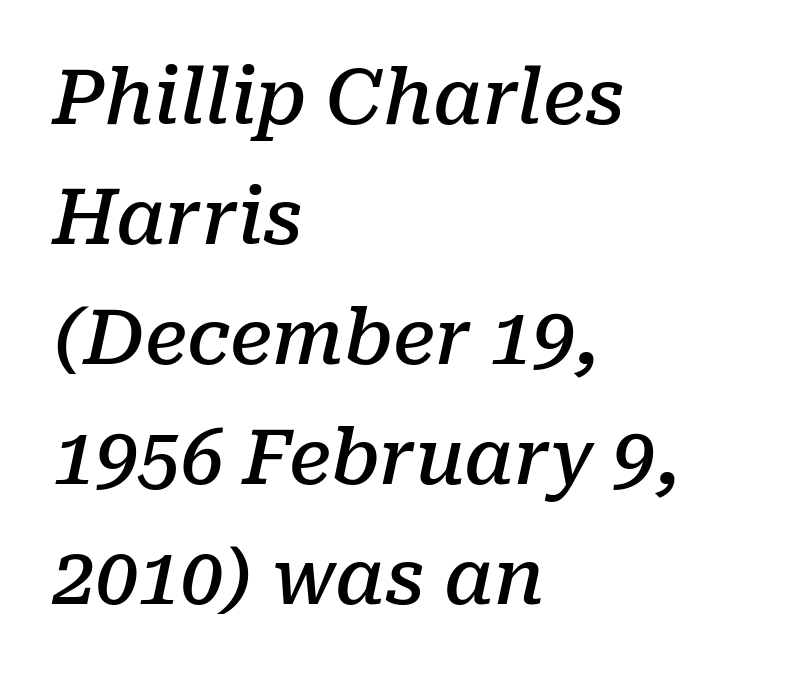
The image shows 76 px semibold serif type, italic (leaning right); set left-aligned, normal line spacing (1.58x), normal letter spacing, not underlined; low stroke contrast and a medium x-height.
